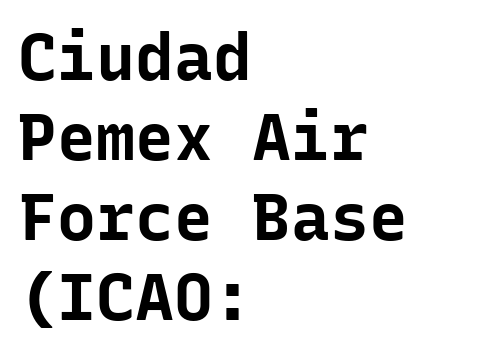
The specimen omits any rule beneath the text block's lines. Plenty of ink on the page — the face is bold. This sample uses plain, unmodified letter spacing. Posture: vertical. A classic flush-left, rag-right setting is used for this passage. Serif or sans? Sans — the stroke terminals are bare.
